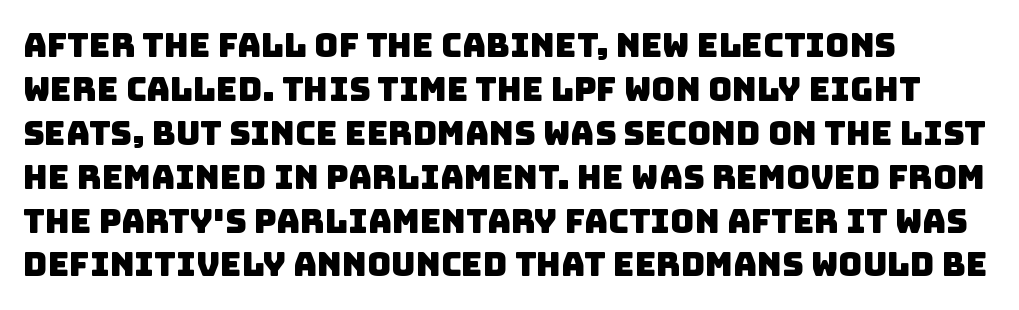
The image shows 33 px sans-serif type; set left-aligned, normal line spacing (1.33x), normal letter spacing, not underlined; low stroke contrast and a large x-height.
